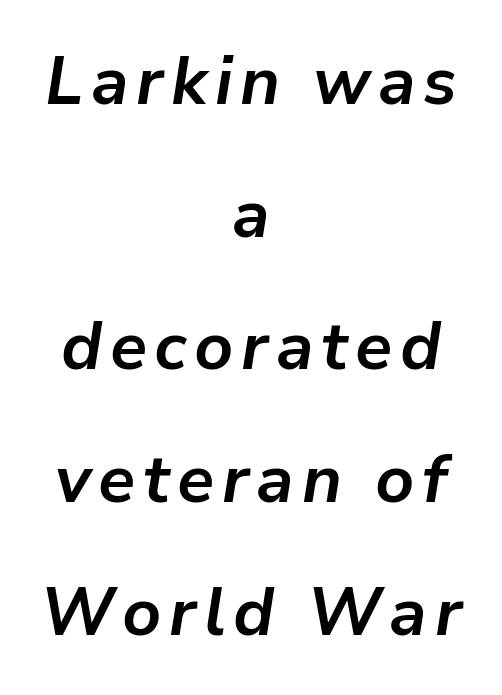
The face used here has a pronounced slope to its letters. Every row of glyphs is offset so its center matches the block's center. A bare baseline throughout the passage. Airy leading.
